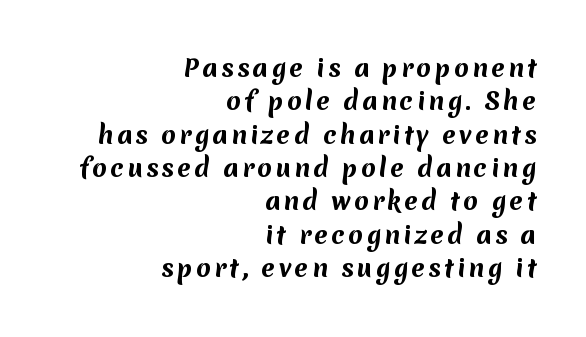
The image shows 24 px bold type; set right-aligned, normal line spacing (1.39x), not underlined.
